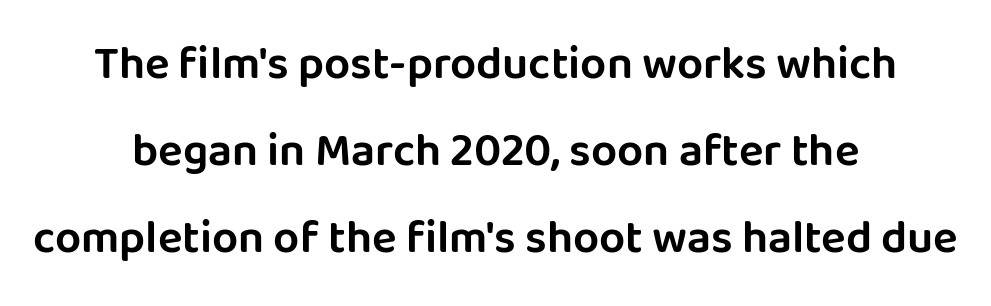
Q: Is the text italic (slanted)? A: No, it is upright.
Q: Is the typeface a serif or a sans-serif typeface? A: Sans-serif.
Q: Is the text underlined? A: No.
Q: How is the paragraph aligned? A: Centered.
Q: Is the spacing between letters normal or unusually wide? A: Normal.
Q: Width (condensed, normal, or wide)? A: Normal.
Q: Stroke contrast? A: Low.
Q: x-height? A: Large.
Q: Monospaced? A: No.
